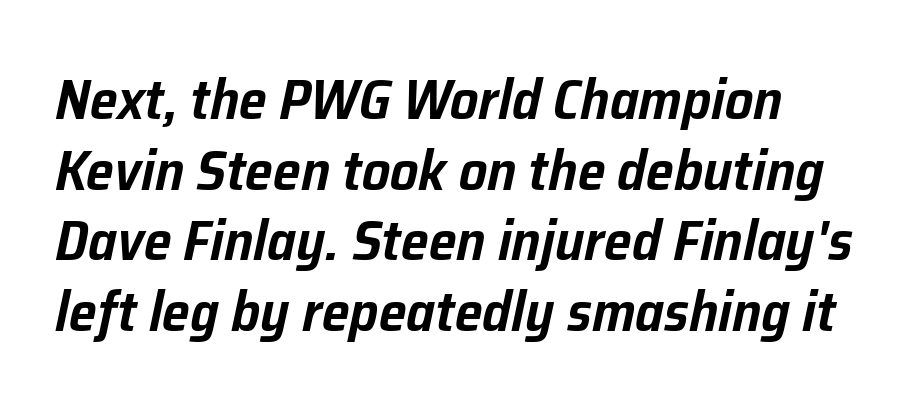
Q: Is the text italic (slanted)? A: Yes, it leans right by about 12 degrees.
Q: Is the text underlined? A: No.
Q: Is the spacing between letters normal or unusually wide? A: Normal.
Q: Is the spacing between lines tight, normal or loose? A: Normal.
Q: Width (condensed, normal, or wide)? A: Normal.
Q: Stroke contrast? A: Low.
Q: x-height? A: Medium.
Q: Monospaced? A: No.
